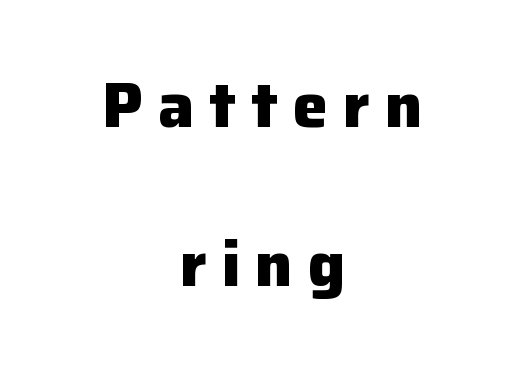
The image shows 64 px heavy sans-serif type, upright; set centered, loose line spacing (2.49x), unusually wide letter spacing (+0.23 em), not underlined; low stroke contrast and a medium x-height.
